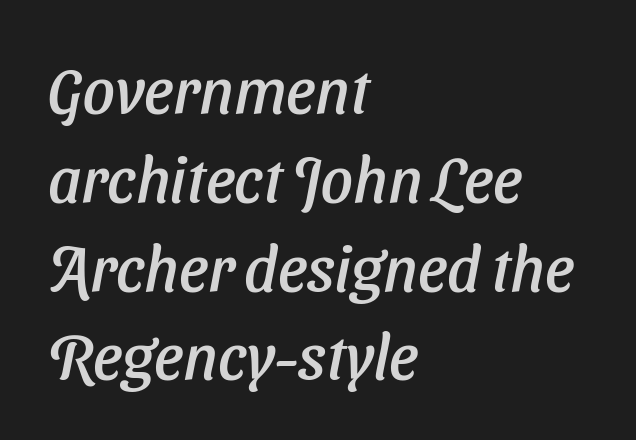
Nothing unusual about the tracking: characters are spaced as the font intends. Horizontal alignment here is leftward, the default for most running prose. Rule under the text: the space is simply empty. The line-height multiplier appears to be the usual default.
